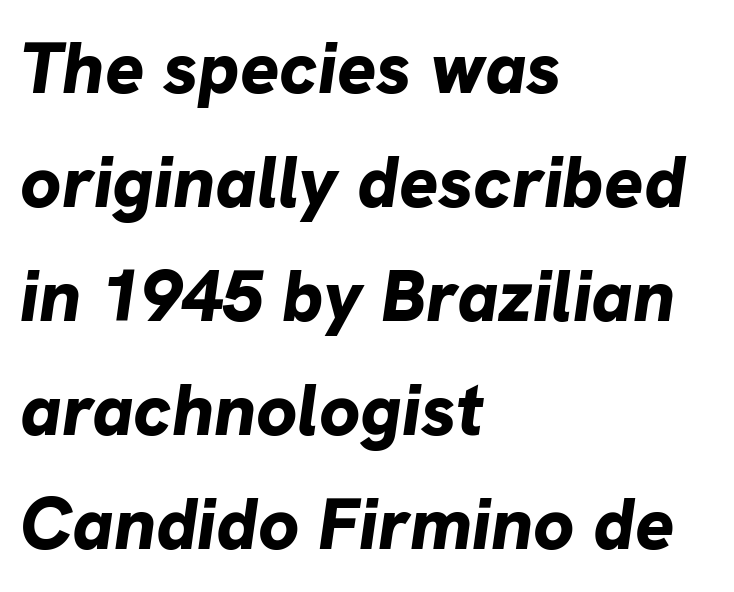
Q: Is the text bold? A: Yes.
Q: Is the text italic (slanted)? A: Yes, it leans right by about 8 degrees.
Q: Is the text underlined? A: No.
Q: How is the paragraph aligned? A: Left-aligned.
Q: Is the spacing between letters normal or unusually wide? A: Normal.
Q: Is the spacing between lines tight, normal or loose? A: Normal.
Q: Width (condensed, normal, or wide)? A: Normal.
Q: Stroke contrast? A: Low.
Q: x-height? A: Medium.
Q: Monospaced? A: No.
